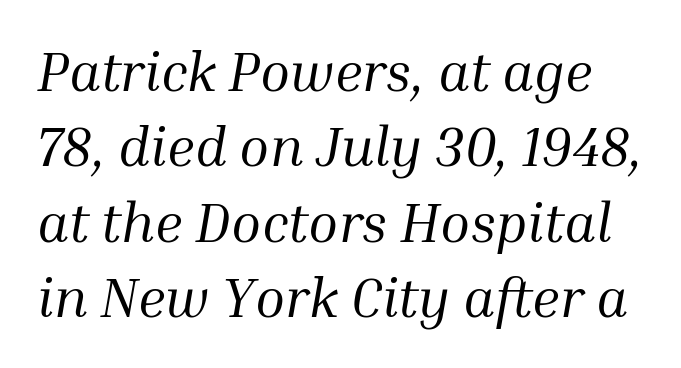
A typesetter would label this face a serif. Note the varied advance widths — an 'i' is clearly narrower than an 'm'. Characters follow at the spacing the type designer built in. Characters are canted at an angle relative to the baseline's perpendicular.
